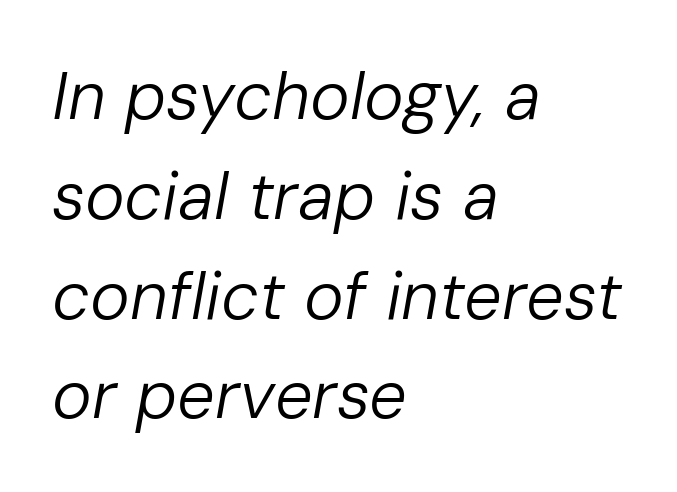
The image shows 67 px regular-weight type, italic (leaning right); set left-aligned, normal line spacing (1.49x), normal letter spacing, not underlined; low stroke contrast and a medium x-height.
